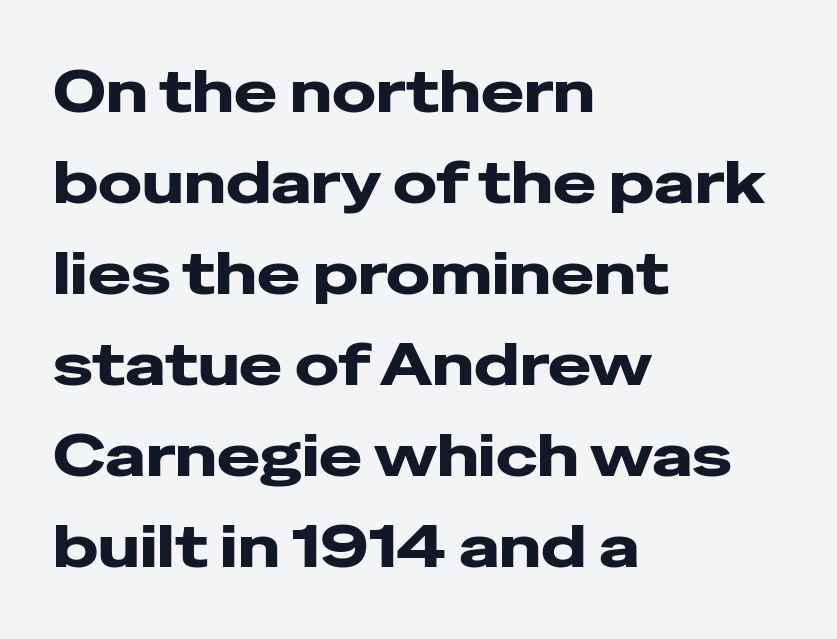
Serif or sans? Sans — the stroke terminals are bare. Beneath every word, the page is bare. Looks like regular typesetting: each glyph gets only the width it needs. Honestly, the row spacing looks completely unremarkable. Compared with typical body copy, the letter spacing here is the same.
